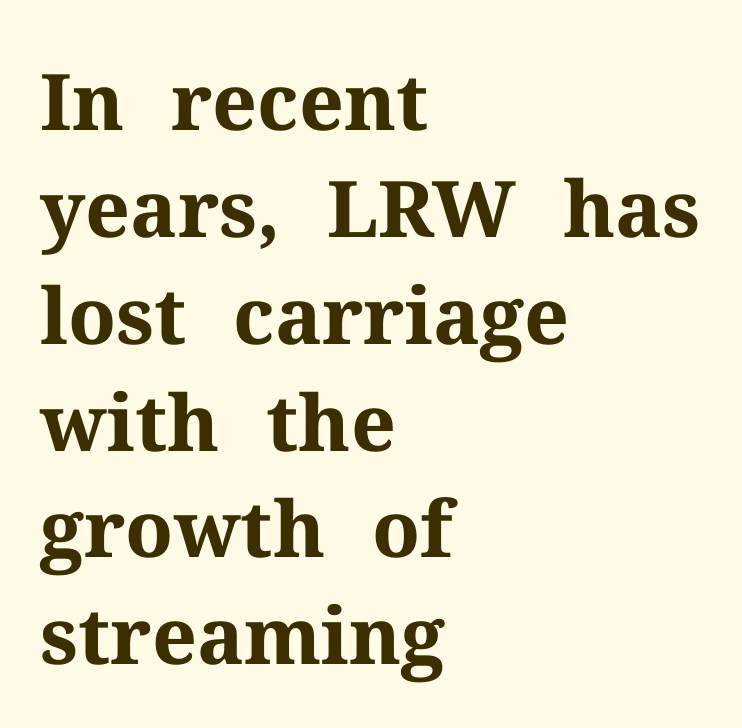
If you drew a line through each stem, it would be perfectly vertical. Typesetter's note: full bold, strokes at maximum text heaviness. Letter spacing: default. You can tell from the footed stems that serif type was used. Whoever set this chose a conventional vertical rhythm. The rendering uses natural spacing where letterforms have individual widths.
